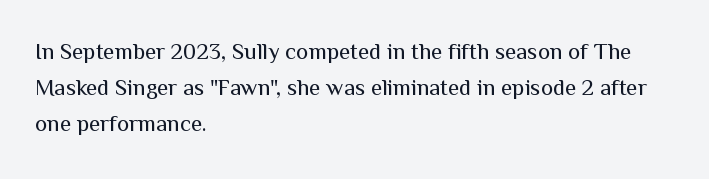
{"italic": "no", "bold": "no", "underline": "no", "align": "left", "line_spacing": "normal", "line_spacing_ratio": 1.56, "letter_spacing": "normal", "letter_spacing_em": 0.0, "glyph_px": 23}
